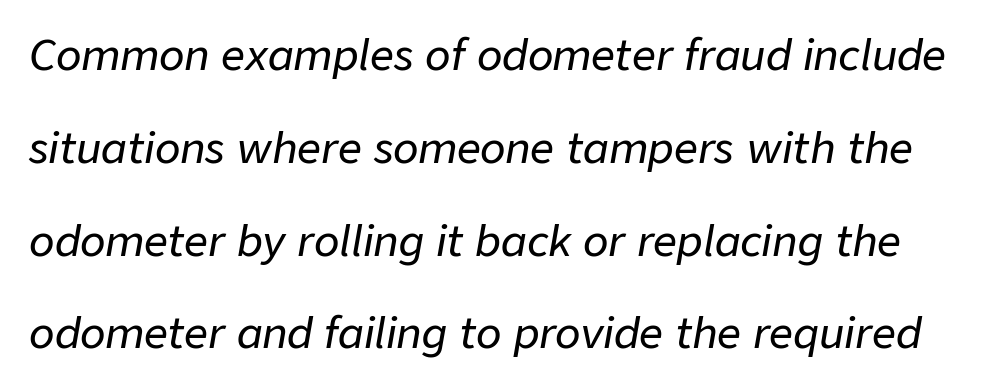
The image shows 42 px text type, italic (leaning right); set loose line spacing (2.21x), normal letter spacing, not underlined; low stroke contrast and a medium x-height.
